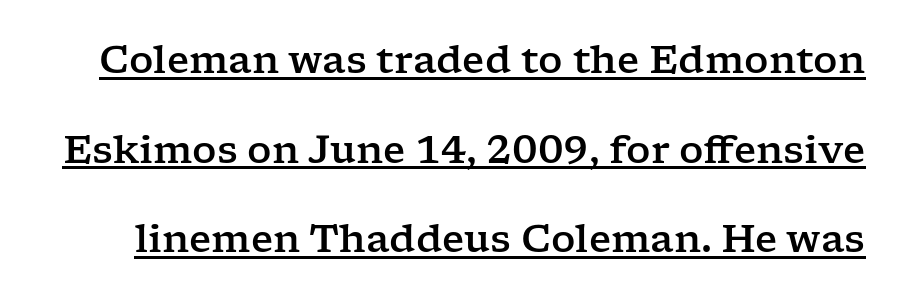
Q: Is the text italic (slanted)? A: No, it is upright.
Q: Is the typeface a serif or a sans-serif typeface? A: Serif.
Q: Is the text underlined? A: Yes.
Q: Is the spacing between letters normal or unusually wide? A: Normal.
Q: Is the spacing between lines tight, normal or loose? A: Loose.
Q: Width (condensed, normal, or wide)? A: Wide.
Q: Stroke contrast? A: Low.
Q: x-height? A: Medium.
Q: Monospaced? A: No.
